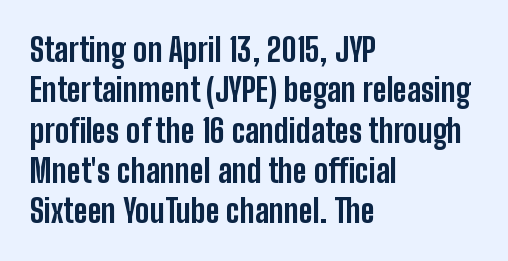
{"serif": "no", "italic": "no", "bold": "yes", "weight": "bold", "width": "condensed", "stroke_contrast": "low", "x_height": "medium", "monospaced": "no", "underline": "no", "align": "left", "line_spacing": "normal", "line_spacing_ratio": 1.26, "letter_spacing": "normal", "letter_spacing_em": 0.0, "glyph_px": 32}
